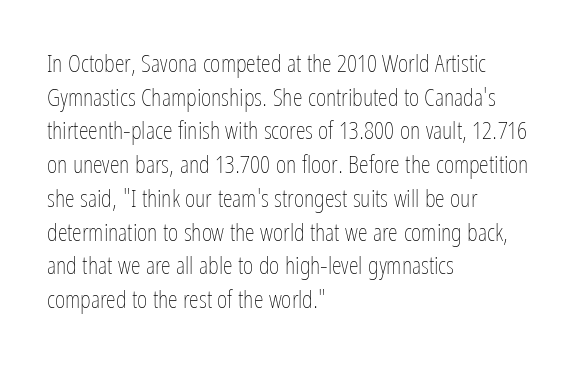
Q: Is the text bold? A: No.
Q: Is the text italic (slanted)? A: No, it is upright.
Q: Is the text underlined? A: No.
Q: How is the paragraph aligned? A: Left-aligned.
Q: Is the spacing between letters normal or unusually wide? A: Normal.
Q: Is the spacing between lines tight, normal or loose? A: Normal.
